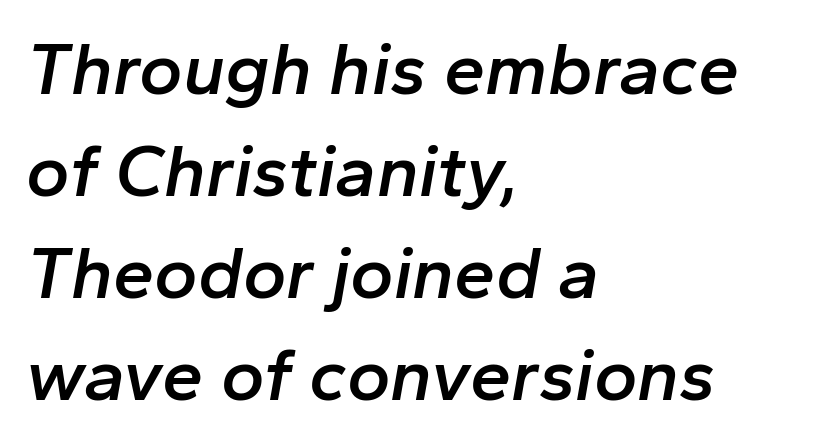
The image shows 74 px semibold type, italic (leaning right); set left-aligned, normal line spacing (1.38x), normal letter spacing, not underlined; low stroke contrast and a medium x-height.
